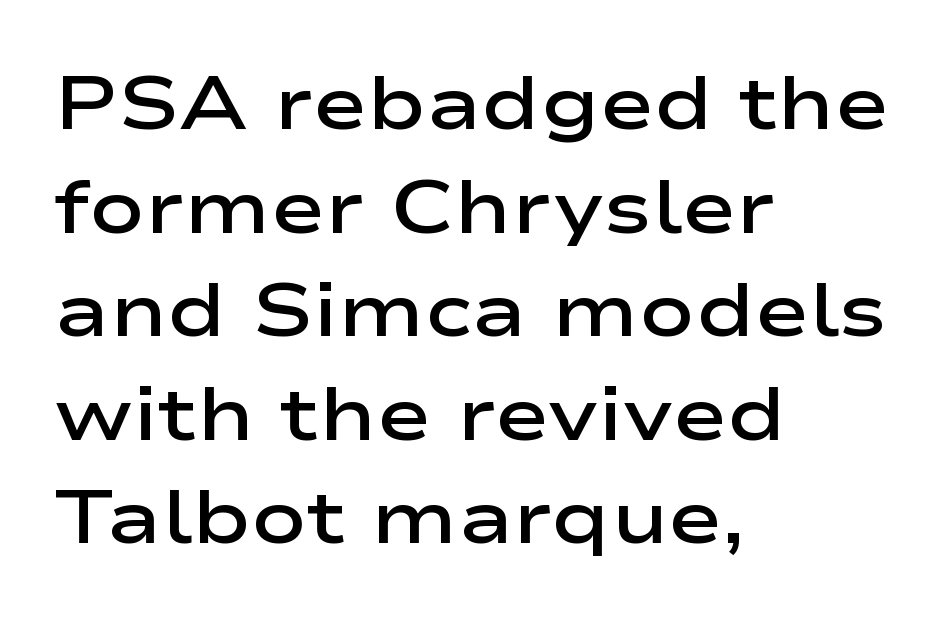
Q: Is the text bold? A: Semi-bold.
Q: Is the text italic (slanted)? A: No, it is upright.
Q: Is the typeface a serif or a sans-serif typeface? A: Sans-serif.
Q: Is the text underlined? A: No.
Q: How is the paragraph aligned? A: Left-aligned.
Q: Is the spacing between letters normal or unusually wide? A: Normal.
Q: Is the spacing between lines tight, normal or loose? A: Normal.
Q: Width (condensed, normal, or wide)? A: Wide.
Q: Stroke contrast? A: Low.
Q: x-height? A: Medium.
Q: Monospaced? A: No.
